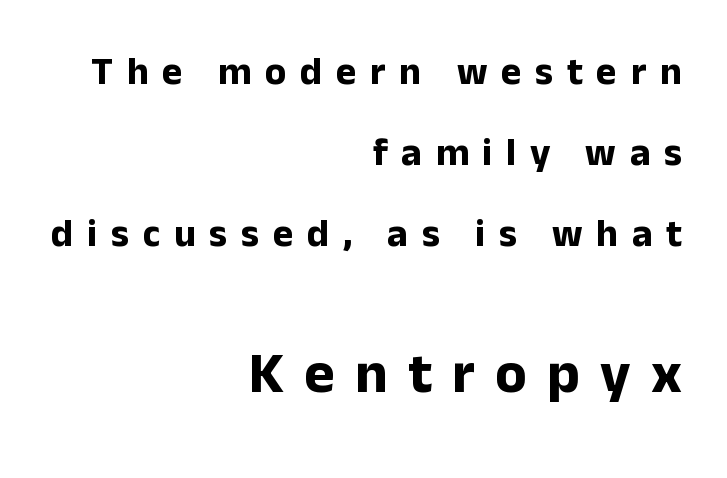
{"serif": "no", "italic": "no", "bold": "yes", "weight": "bold", "width": "normal", "stroke_contrast": "low", "x_height": "medium", "monospaced": "no", "underline": "no", "align": "right", "line_spacing": "loose", "line_spacing_ratio": 2.08, "letter_spacing": "wide", "letter_spacing_em": 0.35, "larger_block": "second", "size_ratio": 1.49, "glyph_px": 58}
